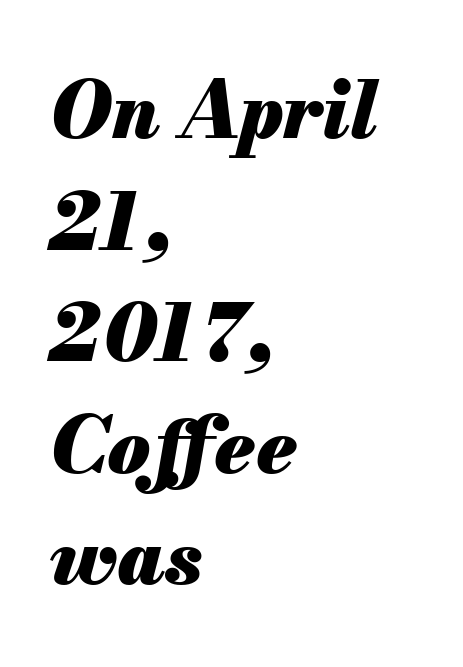
In terms of posture, this sample is oblique. Pretty heavy lettering here — definitely bold. Line beginnings align vertically; line endings do not. Anything drawn beneath the words? Only blank space. This sample uses plain, unmodified letter spacing. The letters advance in unequal steps, a hallmark of proportional type.
